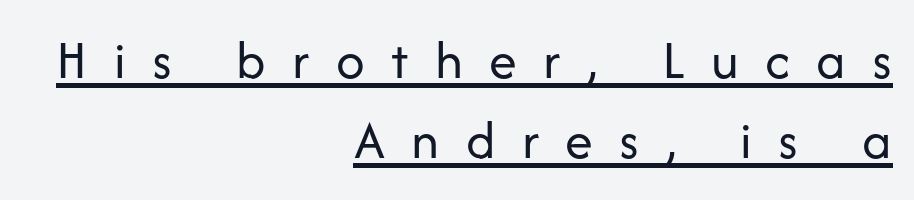
Right-aligned paragraph, ragged on the left. Line spacing here is normal. You can tell it's not italic because the verticals are truly vertical. The rendering shows plain stroke endings on the letterforms — a sans-serif design. Letters have the restrained weight of plain body copy at most.
